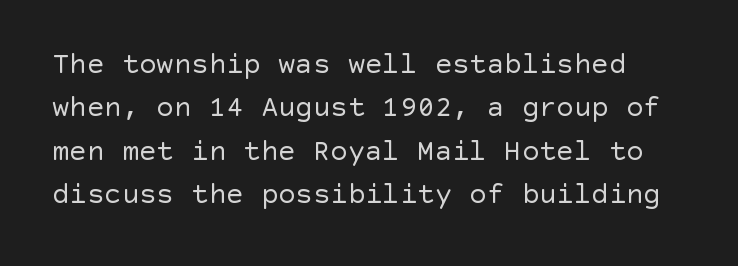
You can tell it's not italic because the verticals are truly vertical. Ink coverage per letter is moderate at most. Leading: standard. No feet cap the strokes, marking this as sans-serif type. Underlining? Definitely not there.
